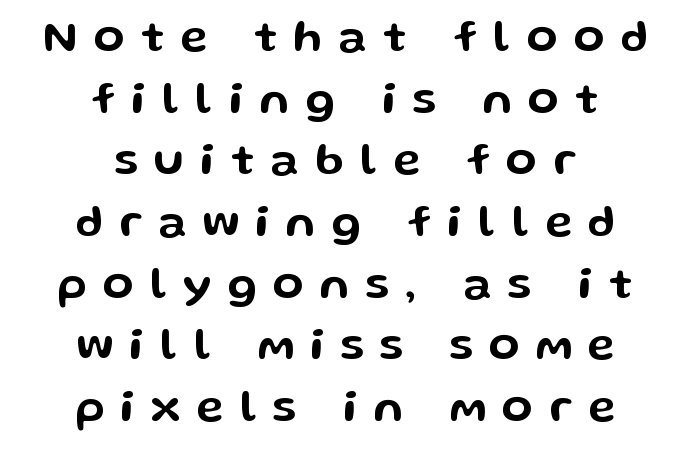
The passage shown has open, widely tracked lettering throughout. Normally led — the rows are evenly, conventionally spaced. The lettering stays uniformly vertical, giving the passage a roman look. Classification — sans serif. No word sits above an underline. You could not count columns in this text — the font is proportionally spaced.
